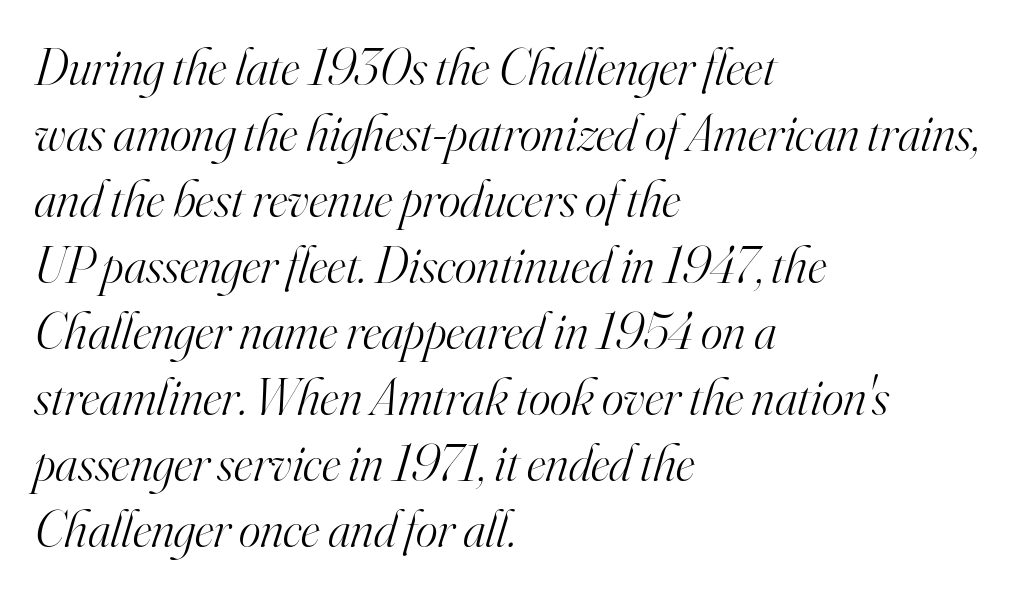
Q: Is the text bold? A: No.
Q: Is the text italic (slanted)? A: Yes, it leans right by about 16 degrees.
Q: Is the typeface a serif or a sans-serif typeface? A: Serif.
Q: Is the text underlined? A: No.
Q: How is the paragraph aligned? A: Left-aligned.
Q: Is the spacing between letters normal or unusually wide? A: Normal.
Q: Is the spacing between lines tight, normal or loose? A: Normal.
Q: Width (condensed, normal, or wide)? A: Normal.
Q: Stroke contrast? A: High.
Q: x-height? A: Small.
Q: Monospaced? A: No.
